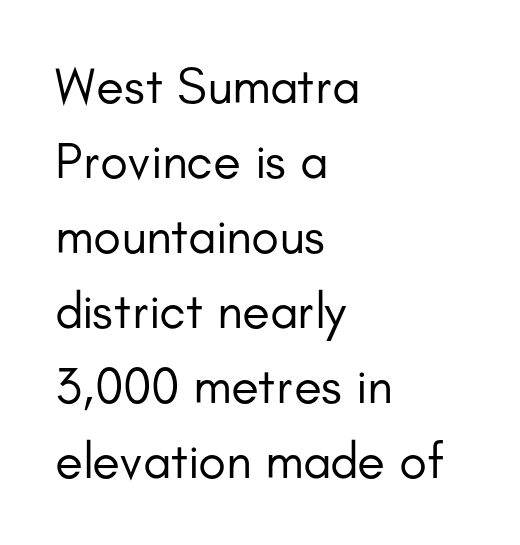
Spacing verdict: proportional, widths tailored to each character. The letters sit at their default tracking, neither squeezed nor spread. On a weight scale, this lands at 450 or below. Check under the words: just untouched page. This is sans-serif lettering, the kind often seen on screens and signage. Every character sits straight up, as roman type does.
